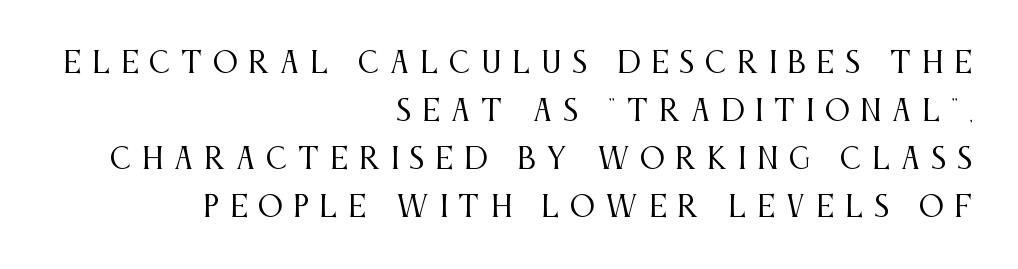
Q: Is the text bold? A: No.
Q: Is the text italic (slanted)? A: No, it is upright.
Q: Is the typeface a serif or a sans-serif typeface? A: Serif.
Q: Is the text underlined? A: No.
Q: How is the paragraph aligned? A: Right-aligned.
Q: Is the spacing between letters normal or unusually wide? A: Unusually wide.
Q: Width (condensed, normal, or wide)? A: Condensed.
Q: Stroke contrast? A: Medium.
Q: x-height? A: Large.
Q: Monospaced? A: No.
